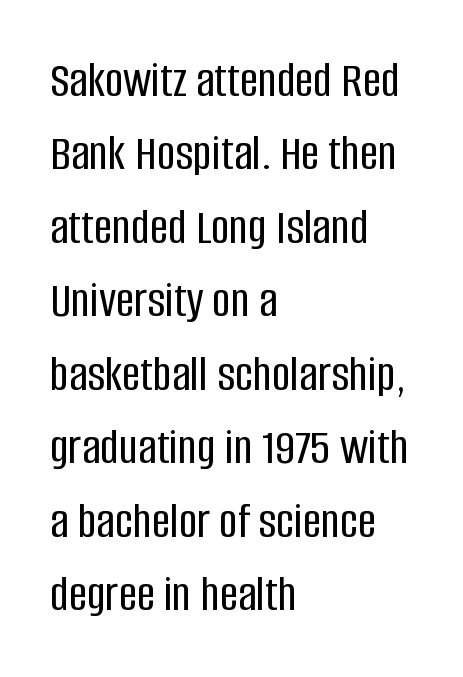
The tracking reads as untouched default to a designer's eye. A typesetter would call this proportional, since set widths differ per character. The line-height multiplier appears to be the usual default. Classification — sans serif.
